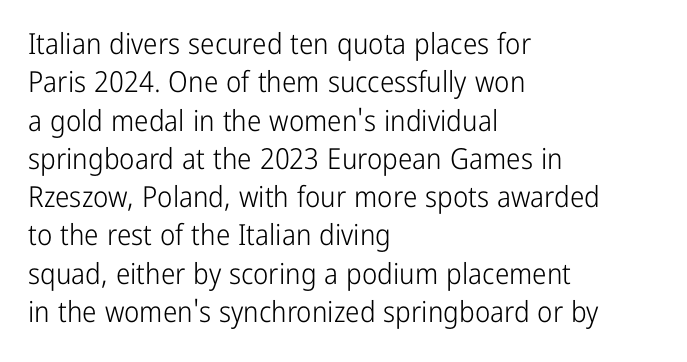
{"serif": "no", "italic": "no", "bold": "no", "weight": "light", "width": "condensed", "stroke_contrast": "low", "x_height": "medium", "monospaced": "no", "underline": "no", "align": "left", "line_spacing": "normal", "line_spacing_ratio": 1.32, "letter_spacing": "normal", "letter_spacing_em": 0.0, "glyph_px": 29}
